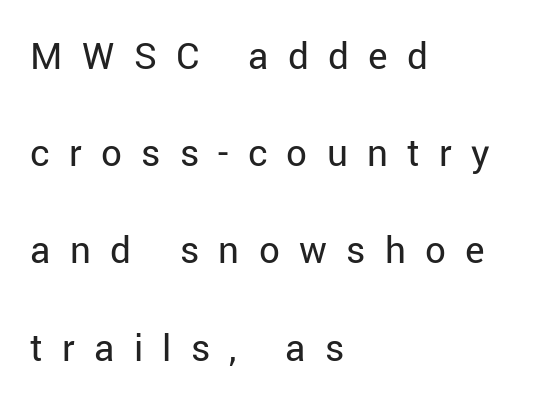
{"serif": "no", "italic": "no", "bold": "no", "weight": "regular", "width": "normal", "stroke_contrast": "low", "x_height": "medium", "monospaced": "no", "underline": "no", "align": "left", "line_spacing": "loose", "line_spacing_ratio": 2.37, "letter_spacing": "wide", "letter_spacing_em": 0.47, "glyph_px": 41}
